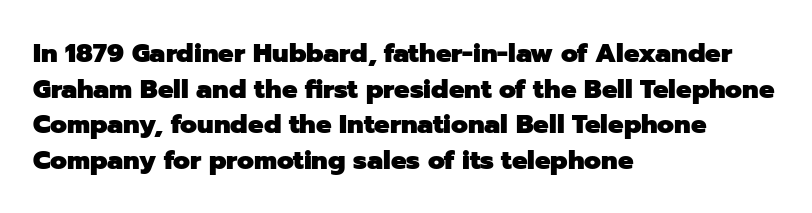
Descenders are the only things crossing below the line. Weight: bold. The tracking reads as untouched default to a designer's eye. A typesetter would mark this as roman, not italic.
